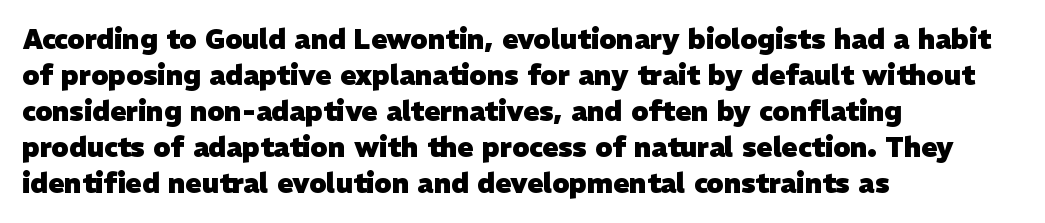
{"bold": "yes", "underline": "no", "align": "left", "line_spacing": "normal", "line_spacing_ratio": 1.33, "letter_spacing": "normal", "letter_spacing_em": 0.0, "glyph_px": 27}
